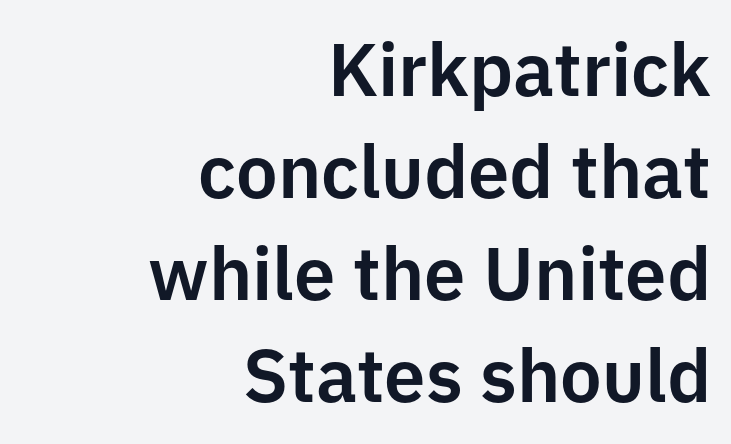
Note the varied advance widths — an 'i' is clearly narrower than an 'm'. Is the block centered? No — it sits flush against the right margin. The rows are spaced the way most documents space them. You can tell it's not italic because the verticals are truly vertical.
